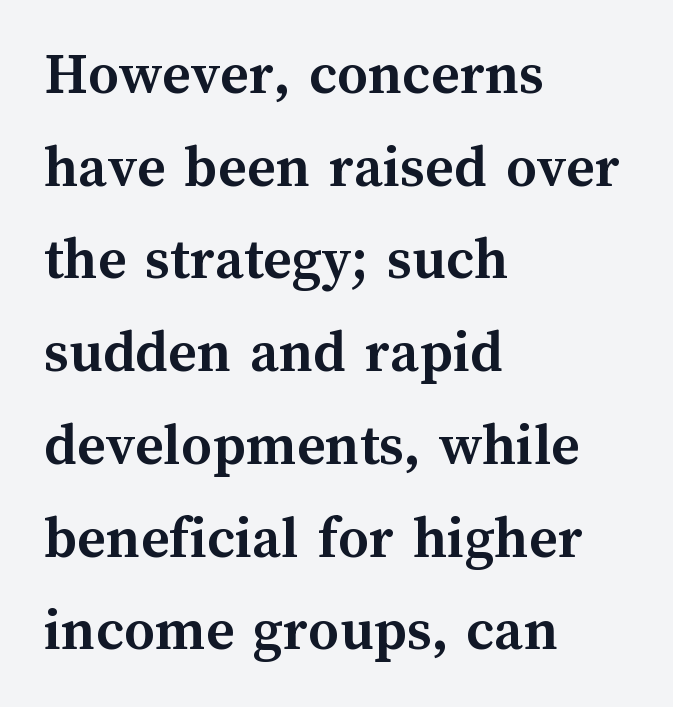
Q: Is the text bold? A: Yes.
Q: Is the text italic (slanted)? A: No, it is upright.
Q: Is the text underlined? A: No.
Q: How is the paragraph aligned? A: Left-aligned.
Q: Is the spacing between letters normal or unusually wide? A: Normal.
Q: Is the spacing between lines tight, normal or loose? A: Normal.
Q: Width (condensed, normal, or wide)? A: Normal.
Q: Stroke contrast? A: Medium.
Q: x-height? A: Medium.
Q: Monospaced? A: No.
